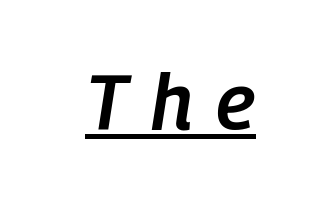
{"italic": "yes", "lean": "right", "slant_degrees": 9, "bold": "semi", "weight": "semibold", "width": "condensed", "stroke_contrast": "low", "x_height": "medium", "monospaced": "no", "underline": "yes", "letter_spacing": "wide", "letter_spacing_em": 0.31, "glyph_px": 77}
